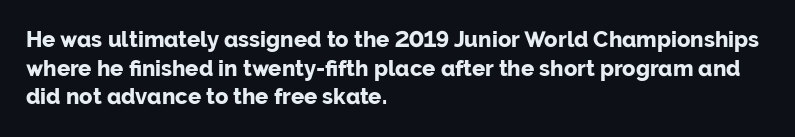
Q: Is the text bold? A: Yes.
Q: Is the text italic (slanted)? A: No, it is upright.
Q: Is the text underlined? A: No.
Q: How is the paragraph aligned? A: Left-aligned.
Q: Is the spacing between letters normal or unusually wide? A: Normal.
Q: Is the spacing between lines tight, normal or loose? A: Normal.
